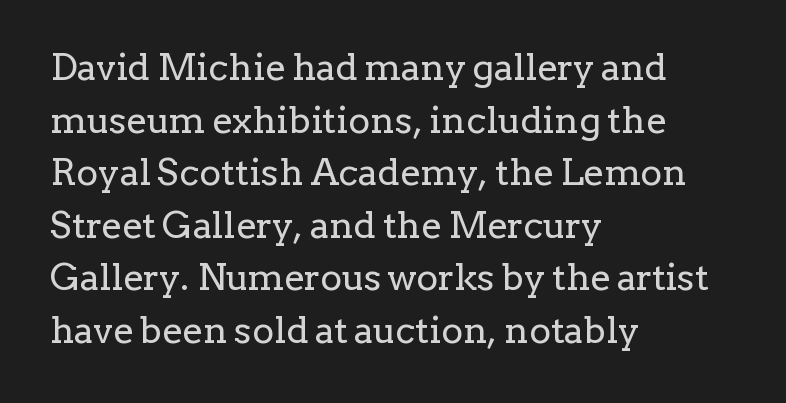
All the whitespace from short lines collects on the right. The passage shown is typed in a proportional face where columns would drift. Tall strokes in this sample are plumb rather than angled. The face used here is seriffed, in the tradition of book romans. The letters sit at their default tracking, neither squeezed nor spread.
